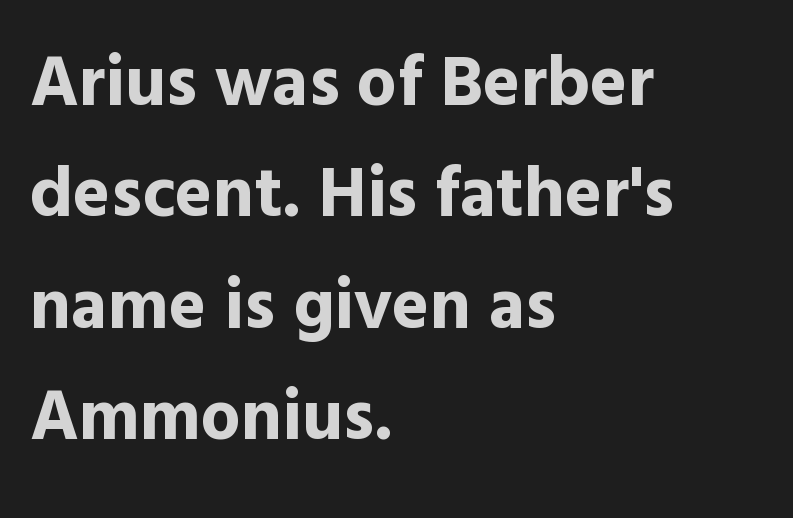
{"serif": "no", "italic": "no", "bold": "yes", "weight": "bold", "width": "normal", "x_height": "medium", "monospaced": "no", "underline": "no", "align": "left", "line_spacing": "normal", "line_spacing_ratio": 1.57, "letter_spacing": "normal", "letter_spacing_em": 0.0, "glyph_px": 71}
